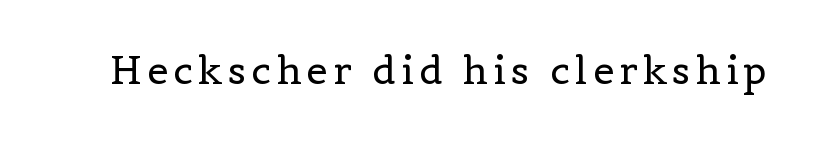
Q: Is the text bold? A: No.
Q: Is the text italic (slanted)? A: No, it is upright.
Q: Is the typeface a serif or a sans-serif typeface? A: Serif.
Q: Is the text underlined? A: No.
Q: Width (condensed, normal, or wide)? A: Normal.
Q: x-height? A: Medium.
Q: Monospaced? A: No.
